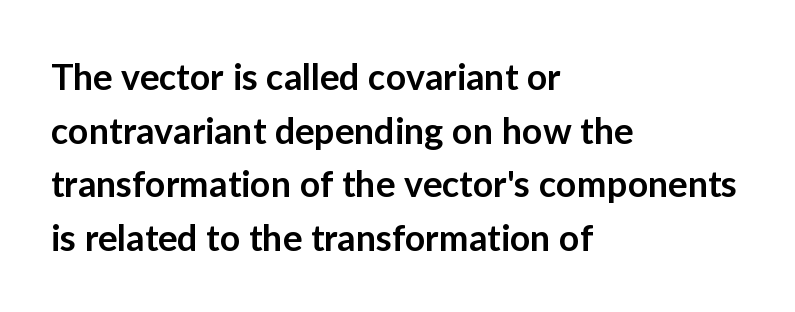
The image shows 36 px semibold sans-serif type, upright; set left-aligned, normal line spacing (1.49x), normal letter spacing, not underlined; low stroke contrast and a medium x-height.
